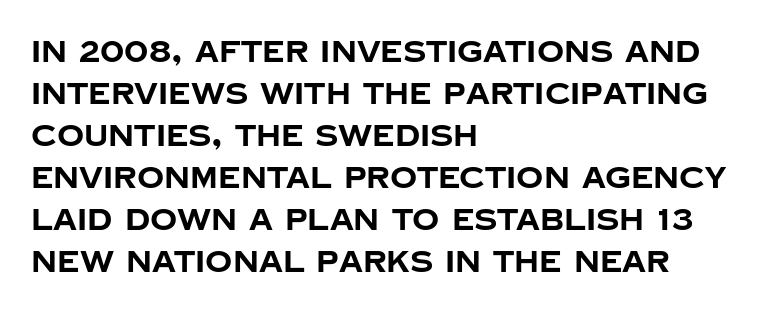
Q: Is the text bold? A: Yes.
Q: Is the text italic (slanted)? A: No, it is upright.
Q: Is the typeface a serif or a sans-serif typeface? A: Sans-serif.
Q: Is the text underlined? A: No.
Q: How is the paragraph aligned? A: Left-aligned.
Q: Is the spacing between letters normal or unusually wide? A: Normal.
Q: Is the spacing between lines tight, normal or loose? A: Normal.
Q: Width (condensed, normal, or wide)? A: Normal.
Q: Stroke contrast? A: Low.
Q: x-height? A: Large.
Q: Monospaced? A: No.
